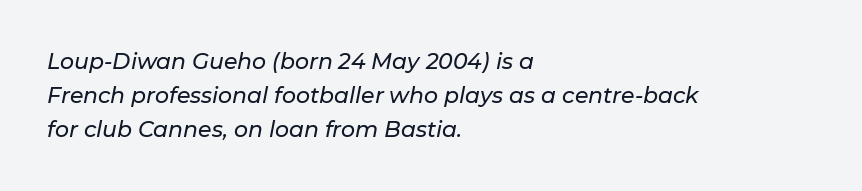
The image shows 22 px text type, italic (leaning right); set left-aligned, normal line spacing (1.55x), normal letter spacing, not underlined.
